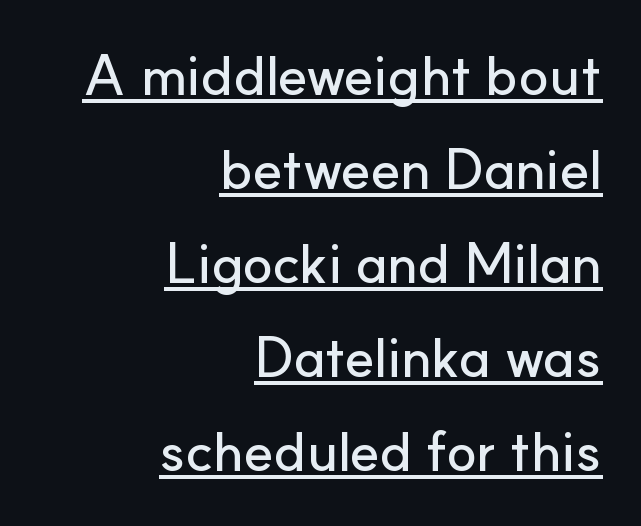
{"serif": "no", "italic": "no", "width": "normal", "stroke_contrast": "low", "x_height": "small", "monospaced": "no", "underline": "yes", "align": "right", "line_spacing": "normal", "line_spacing_ratio": 1.68, "letter_spacing": "normal", "letter_spacing_em": 0.0, "glyph_px": 56}
